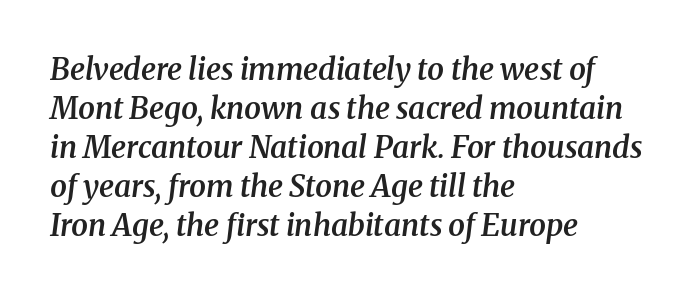
Q: Is the text bold? A: Semi-bold.
Q: Is the text italic (slanted)? A: Yes, it leans right by about 8 degrees.
Q: Is the typeface a serif or a sans-serif typeface? A: Serif.
Q: Is the text underlined? A: No.
Q: How is the paragraph aligned? A: Left-aligned.
Q: Is the spacing between letters normal or unusually wide? A: Normal.
Q: Is the spacing between lines tight, normal or loose? A: Normal.
Q: Width (condensed, normal, or wide)? A: Normal.
Q: Stroke contrast? A: Medium.
Q: x-height? A: Medium.
Q: Monospaced? A: No.
